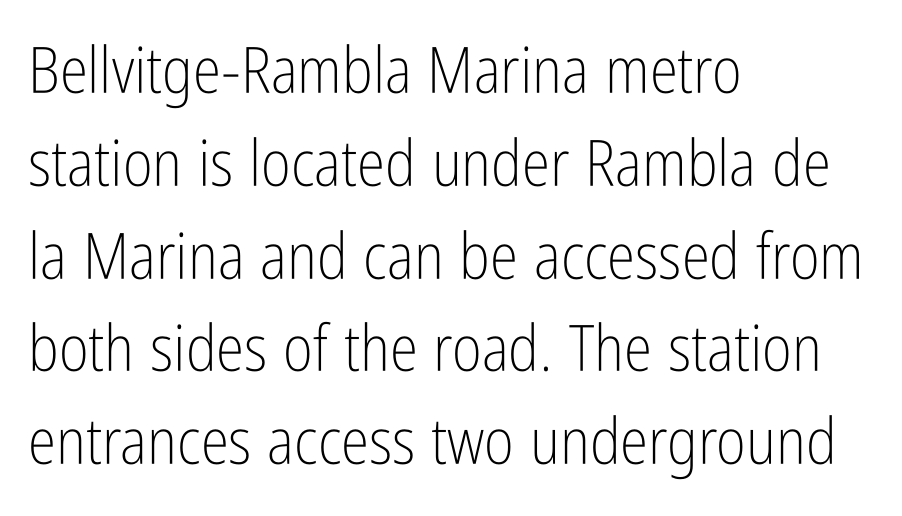
{"serif": "no", "italic": "no", "bold": "no", "weight": "light", "width": "condensed", "stroke_contrast": "low", "x_height": "medium", "monospaced": "no", "underline": "no", "align": "left", "line_spacing": "normal", "line_spacing_ratio": 1.45, "letter_spacing": "normal", "letter_spacing_em": 0.0, "glyph_px": 64}
